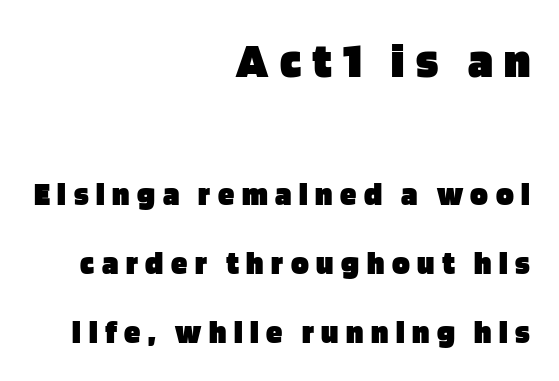
The image shows 50 px heavy sans-serif type, upright; set right-aligned, loose line spacing (2.09x), unusually wide letter spacing (+0.23 em), not underlined; the first (top) block is 1.52x larger; low stroke contrast and a large x-height.
